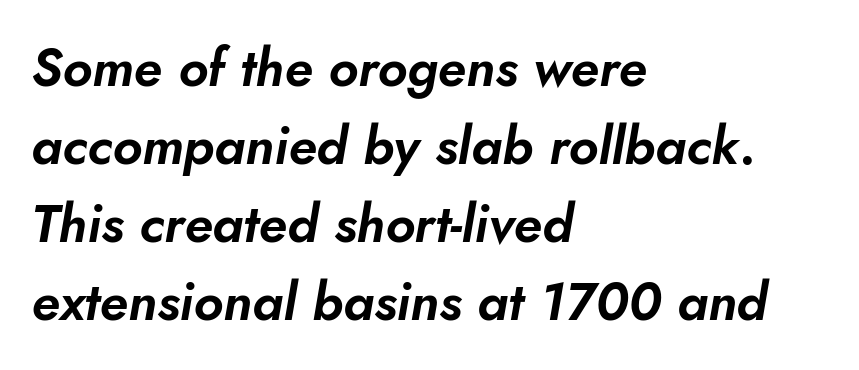
A typesetter would call this leading conventional body-copy spacing. The passage shown is typed in a proportional face where columns would drift. No extra tracking has been applied to these lines. The font's italic variant was chosen for this text. Glance below the letters and you will spot only blank space.
